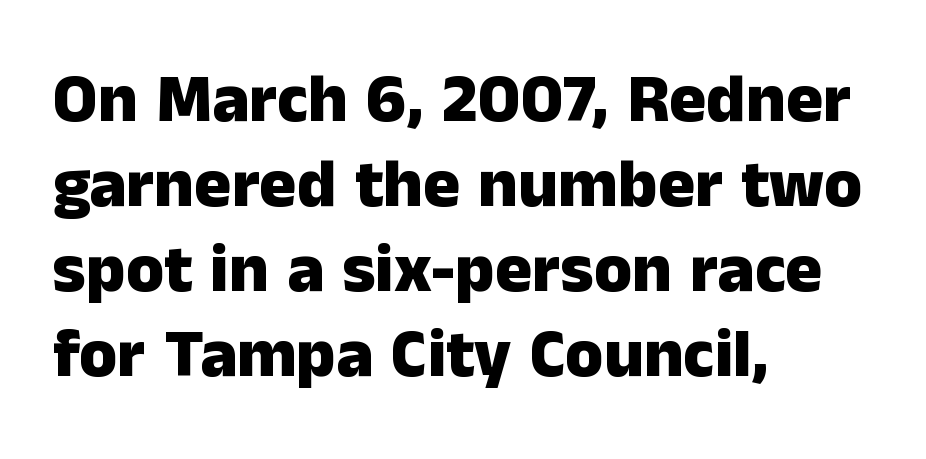
The image shows 69 px heavy sans-serif type, upright; set left-aligned, line spacing 1.23x, normal letter spacing, not underlined; low stroke contrast and a medium x-height.
